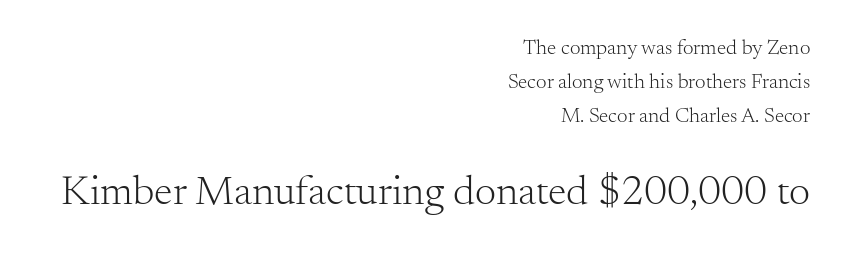
Q: Is the text bold? A: No.
Q: Is the text italic (slanted)? A: No, it is upright.
Q: Is the typeface a serif or a sans-serif typeface? A: Serif.
Q: Is the text underlined? A: No.
Q: How is the paragraph aligned? A: Right-aligned.
Q: Is the spacing between letters normal or unusually wide? A: Normal.
Q: Is the spacing between lines tight, normal or loose? A: Normal.
Q: Which block of text is set in a larger size, the first (top) or the second (bottom)? A: The second (bottom) one.
Q: Width (condensed, normal, or wide)? A: Normal.
Q: Stroke contrast? A: Medium.
Q: x-height? A: Small.
Q: Monospaced? A: No.
